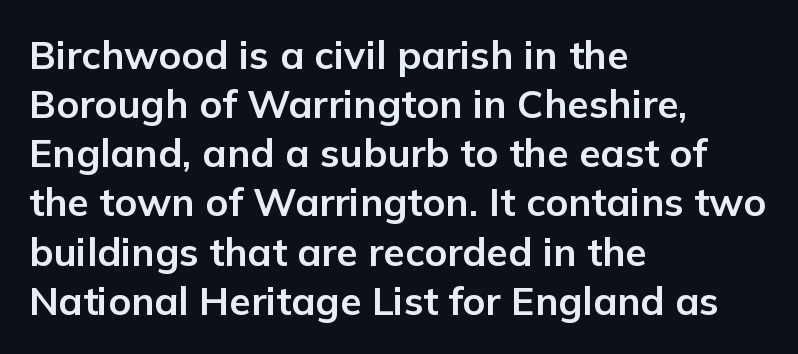
Q: Is the text bold? A: Yes.
Q: Is the text italic (slanted)? A: No, it is upright.
Q: Is the typeface a serif or a sans-serif typeface? A: Sans-serif.
Q: Is the text underlined? A: No.
Q: How is the paragraph aligned? A: Left-aligned.
Q: Is the spacing between letters normal or unusually wide? A: Normal.
Q: Is the spacing between lines tight, normal or loose? A: Normal.
Q: Width (condensed, normal, or wide)? A: Normal.
Q: Stroke contrast? A: Low.
Q: x-height? A: Medium.
Q: Monospaced? A: No.
